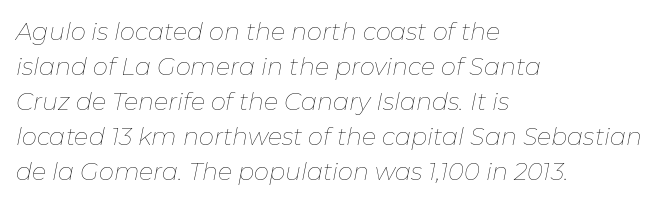
Between one letter and the next there's only the usual sliver of space. The rag falls on the right side of this text block. The block of text has a typical density, with ordinary space between rows. This is not heavy type; no bold has been used. These lines were composed using italics. Anything drawn beneath the words? Only blank space.
